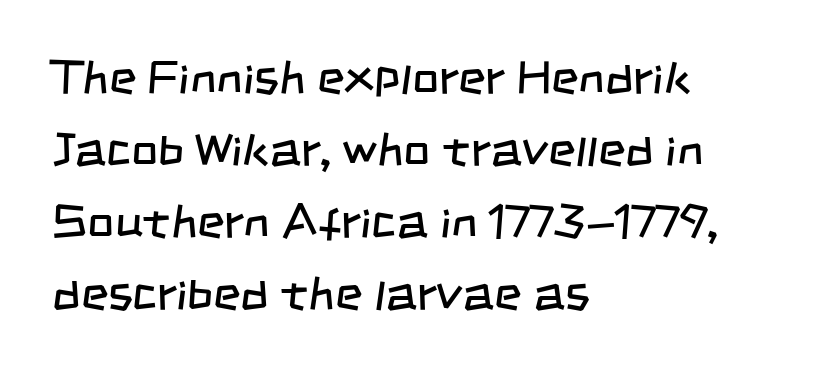
Underlining? Definitely not there. Heft: none added — not bold. This rendering employs a face without finishing strokes, i.e., a sans-serif. The rows are spaced the way most documents space them.
